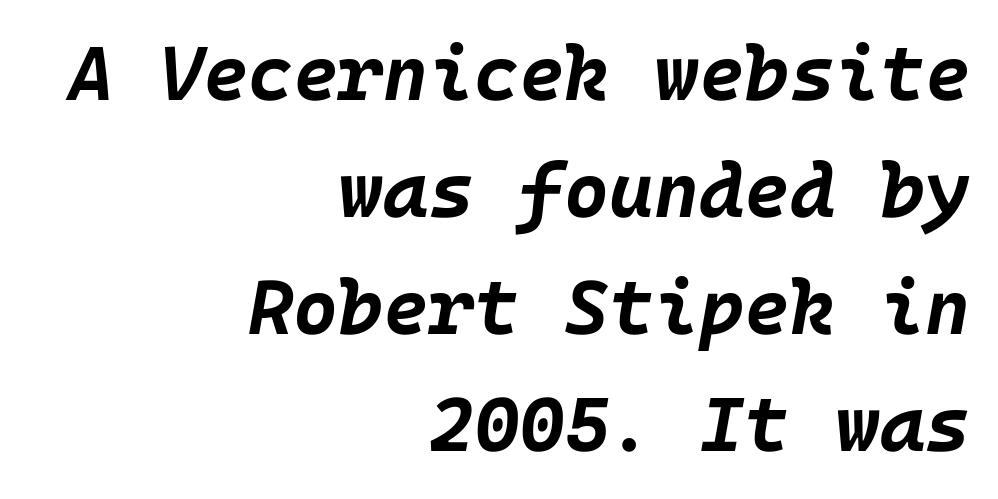
Q: Is the text bold? A: Yes.
Q: Is the text italic (slanted)? A: Yes, it leans right by about 10 degrees.
Q: Is the text underlined? A: No.
Q: How is the paragraph aligned? A: Right-aligned.
Q: Is the spacing between letters normal or unusually wide? A: Normal.
Q: Is the spacing between lines tight, normal or loose? A: Normal.
Q: Width (condensed, normal, or wide)? A: Normal.
Q: Stroke contrast? A: Low.
Q: x-height? A: Large.
